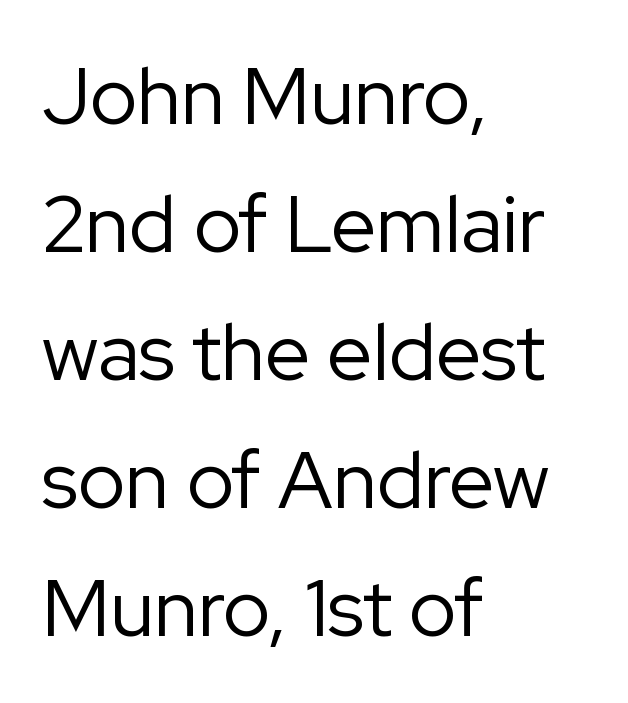
Horizontal alignment here is leftward, the default for most running prose. What stands out about the letter spacing? Nothing — it is the standard amount. The letters stand upright; this is a roman face. Counters stay open thanks to moderate or lighter strokes. Spacing verdict: proportional, widths tailored to each character. Only glyphs here, with clear space below each row.
